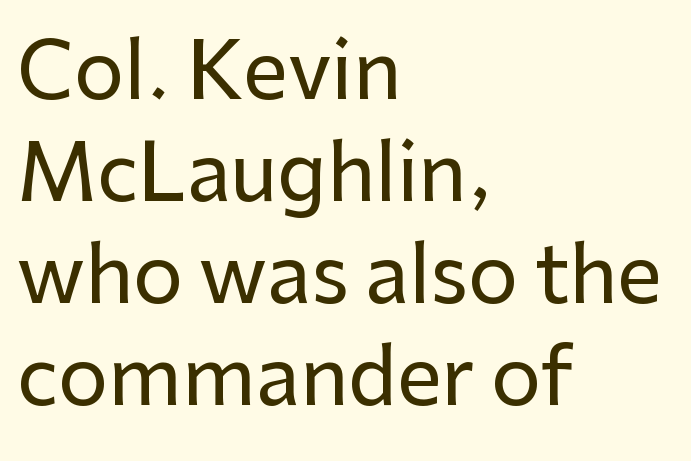
{"serif": "no", "italic": "no", "width": "normal", "stroke_contrast": "low", "x_height": "medium", "monospaced": "no", "underline": "no", "align": "left", "line_spacing": "normal", "line_spacing_ratio": 1.29, "letter_spacing": "normal", "letter_spacing_em": 0.0, "glyph_px": 79}
